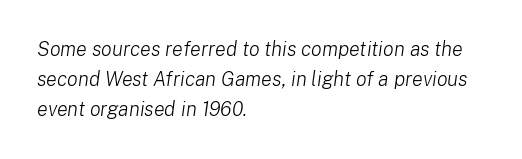
{"italic": "yes", "lean": "right", "slant_degrees": 8, "bold": "no", "underline": "no", "align": "left", "line_spacing": "normal", "line_spacing_ratio": 1.51, "letter_spacing": "normal", "letter_spacing_em": 0.0, "glyph_px": 20}
